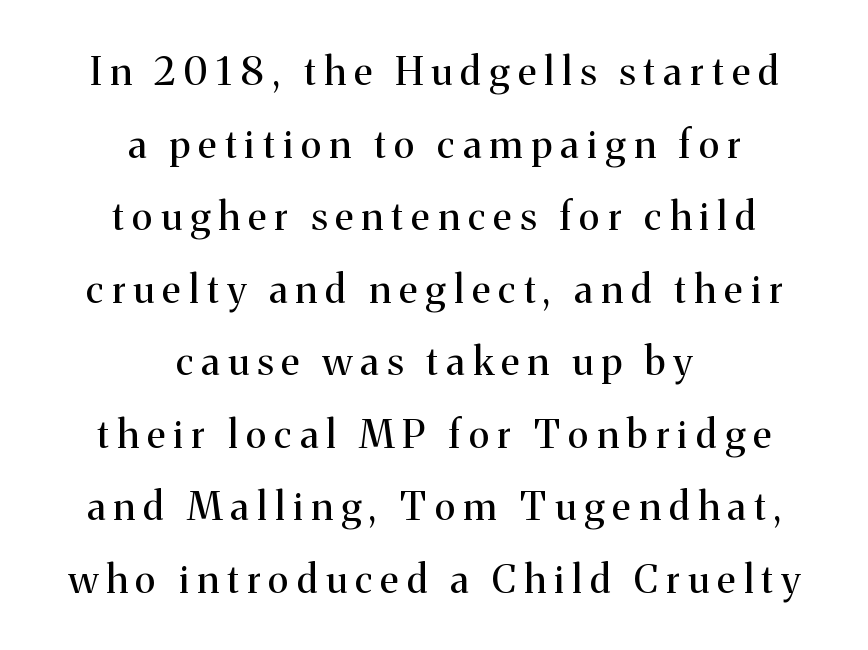
{"serif": "yes", "italic": "no", "bold": "no", "weight": "regular", "width": "normal", "stroke_contrast": "medium", "x_height": "medium", "monospaced": "no", "underline": "no", "align": "center", "line_spacing_ratio": 1.86, "letter_spacing": "wide", "letter_spacing_em": 0.22, "glyph_px": 39}
